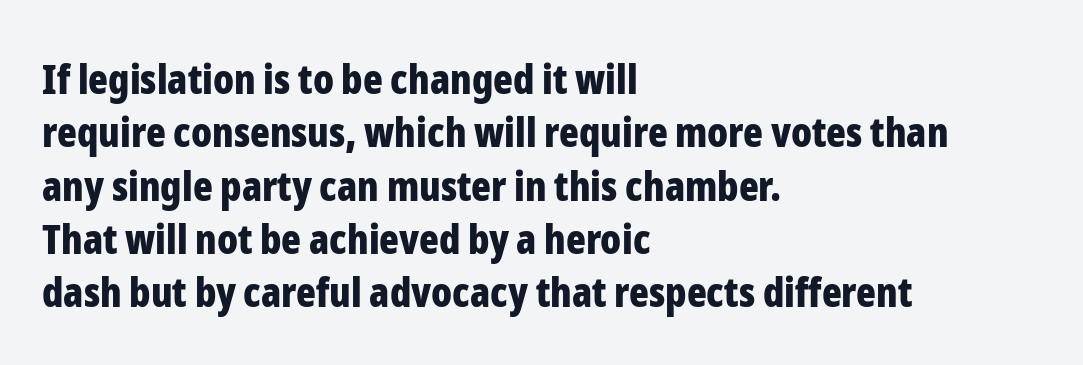
{"serif": "no", "italic": "no", "bold": "yes", "weight": "bold", "width": "condensed", "stroke_contrast": "low", "x_height": "medium", "monospaced": "no", "underline": "no", "align": "left", "line_spacing": "normal", "line_spacing_ratio": 1.3, "letter_spacing": "normal", "letter_spacing_em": 0.0, "glyph_px": 41}
